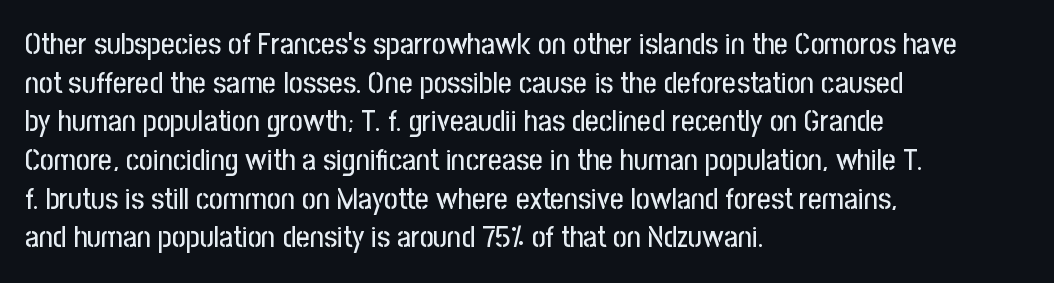
{"serif": "no", "italic": "no", "width": "condensed", "stroke_contrast": "low", "x_height": "medium", "monospaced": "no", "underline": "no", "align": "left", "line_spacing": "normal", "line_spacing_ratio": 1.29, "letter_spacing": "normal", "letter_spacing_em": 0.0, "glyph_px": 30}
